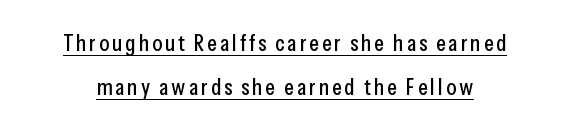
The image shows 23 px text type, upright; set loose line spacing (1.91x), underlined.
